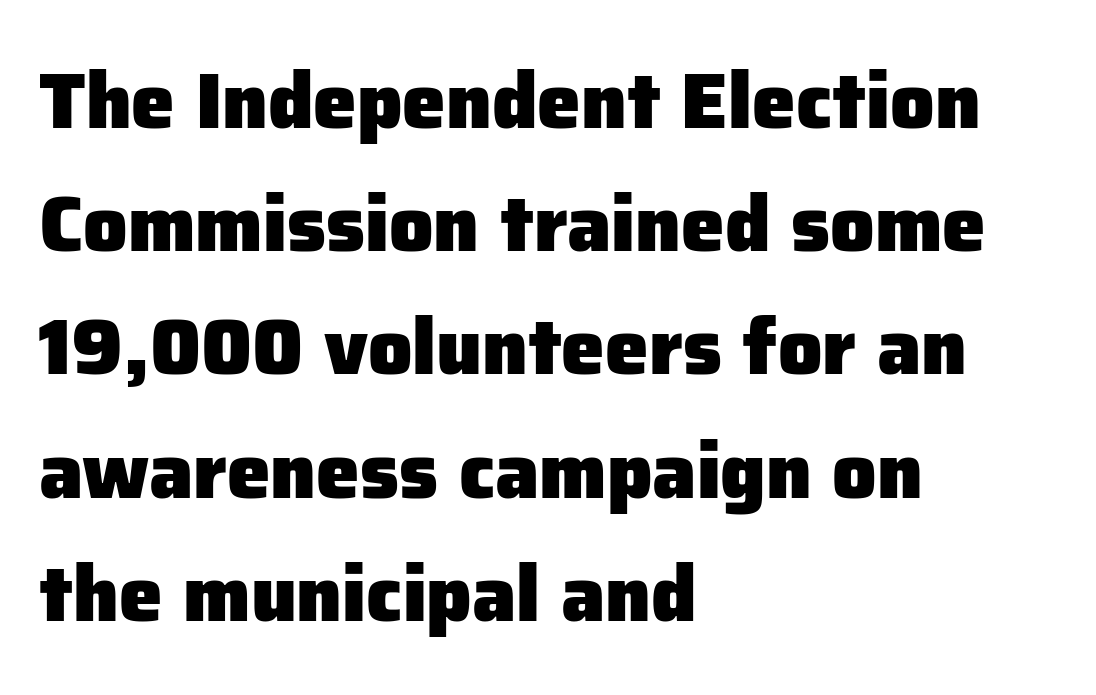
The image shows 78 px heavy sans-serif type, upright; set left-aligned, normal line spacing (1.58x), normal letter spacing, not underlined; low stroke contrast and a medium x-height.
